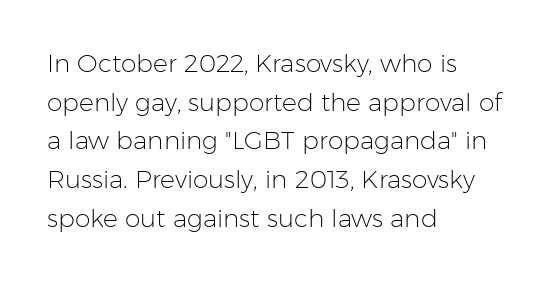
Q: Is the text bold? A: No.
Q: Is the text italic (slanted)? A: No, it is upright.
Q: Is the text underlined? A: No.
Q: How is the paragraph aligned? A: Left-aligned.
Q: Is the spacing between letters normal or unusually wide? A: Normal.
Q: Is the spacing between lines tight, normal or loose? A: Normal.
